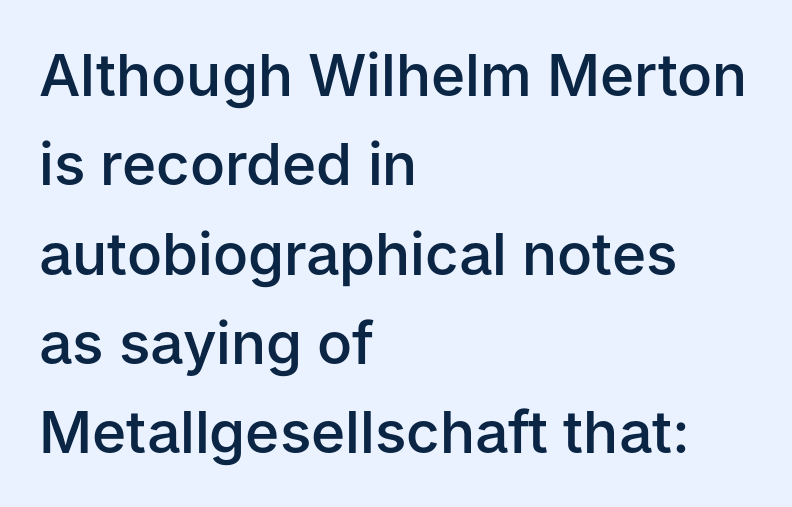
Q: Is the text bold? A: Semi-bold.
Q: Is the text italic (slanted)? A: No, it is upright.
Q: Is the typeface a serif or a sans-serif typeface? A: Sans-serif.
Q: Is the text underlined? A: No.
Q: How is the paragraph aligned? A: Left-aligned.
Q: Is the spacing between letters normal or unusually wide? A: Normal.
Q: Is the spacing between lines tight, normal or loose? A: Normal.
Q: Width (condensed, normal, or wide)? A: Normal.
Q: Stroke contrast? A: Low.
Q: x-height? A: Medium.
Q: Monospaced? A: No.
